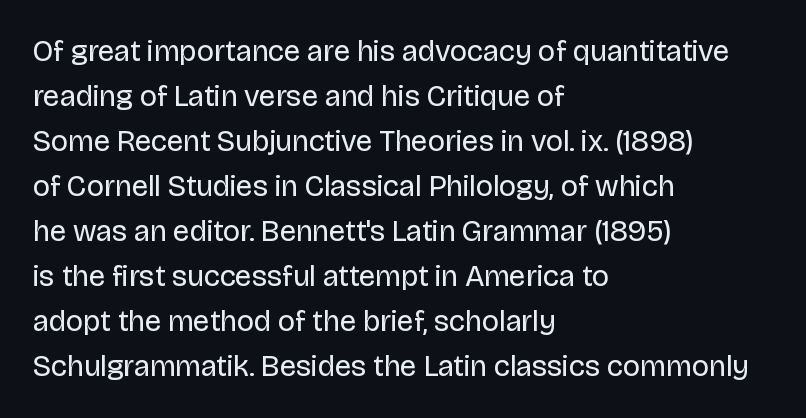
{"serif": "no", "italic": "no", "bold": "no", "weight": "regular", "width": "normal", "stroke_contrast": "low", "x_height": "large", "monospaced": "no", "underline": "no", "align": "left", "line_spacing": "normal", "line_spacing_ratio": 1.5, "letter_spacing": "normal", "letter_spacing_em": 0.0, "glyph_px": 30}
